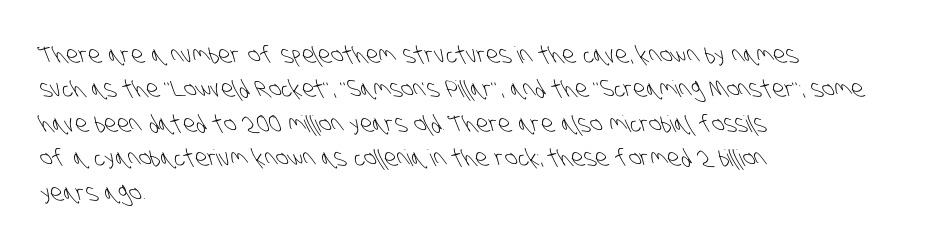
{"bold": "no", "underline": "no", "align": "left", "line_spacing": "normal", "line_spacing_ratio": 1.5, "letter_spacing": "normal", "letter_spacing_em": 0.0, "glyph_px": 23}
